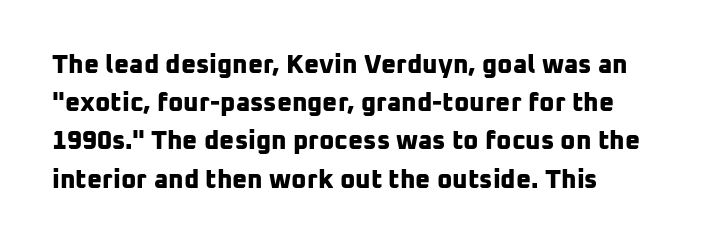
Q: Is the text bold? A: Yes.
Q: Is the text underlined? A: No.
Q: How is the paragraph aligned? A: Left-aligned.
Q: Is the spacing between letters normal or unusually wide? A: Normal.
Q: Is the spacing between lines tight, normal or loose? A: Normal.
